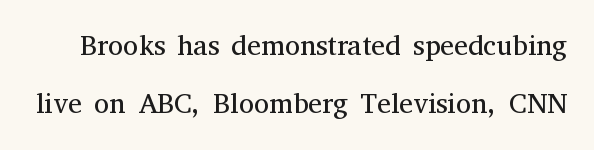
Q: Is the text bold? A: No.
Q: Is the text italic (slanted)? A: No, it is upright.
Q: Is the typeface a serif or a sans-serif typeface? A: Serif.
Q: Is the text underlined? A: No.
Q: Is the spacing between letters normal or unusually wide? A: Normal.
Q: Is the spacing between lines tight, normal or loose? A: Loose.
Q: Width (condensed, normal, or wide)? A: Normal.
Q: Stroke contrast? A: Medium.
Q: x-height? A: Medium.
Q: Monospaced? A: No.
